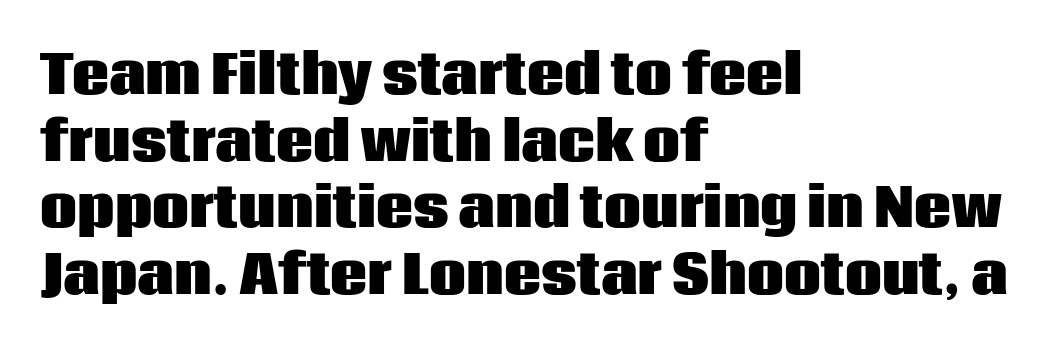
The image shows 52 px heavy sans-serif type, upright; set left-aligned, normal line spacing (1.28x), normal letter spacing, not underlined; low stroke contrast and a large x-height.
